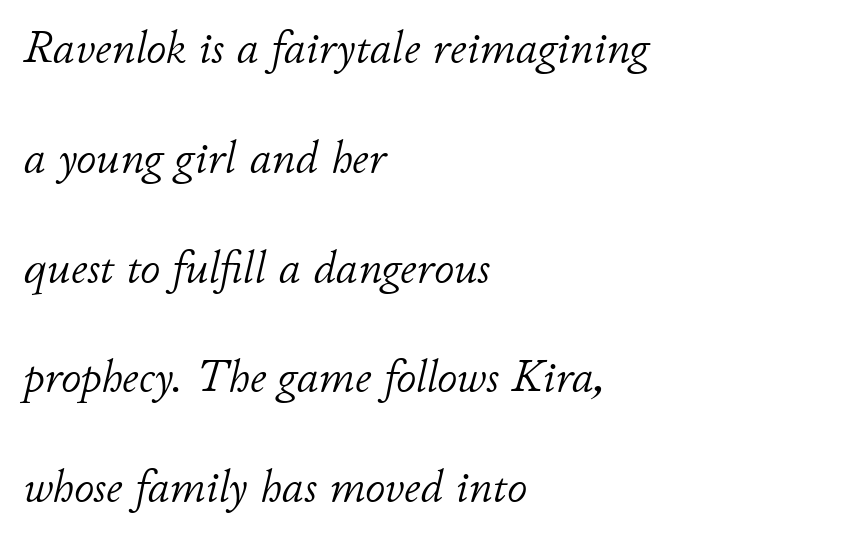
What stands out about the letter spacing? Nothing — it is the standard amount. In terms of posture, this sample is oblique. The space between consecutive lines is lavish. Stems and bowls with no extra thickness — not bold. Does the copy run flush right? No — it runs flush left. Spacing verdict: proportional, widths tailored to each character.
